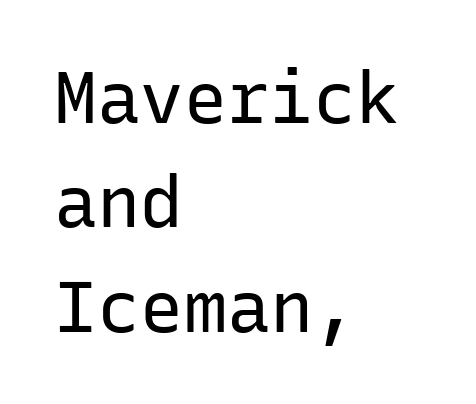
{"serif": "no", "italic": "no", "bold": "no", "weight": "regular", "width": "normal", "stroke_contrast": "low", "x_height": "medium", "monospaced": "yes", "underline": "no", "align": "left", "line_spacing": "normal", "line_spacing_ratio": 1.45, "letter_spacing": "normal", "letter_spacing_em": 0.0, "glyph_px": 72}
